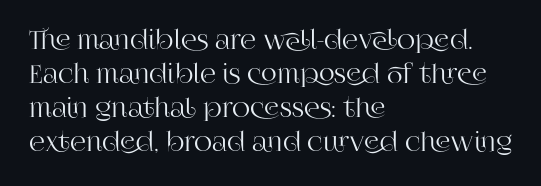
Q: Is the text italic (slanted)? A: No, it is upright.
Q: Is the text underlined? A: No.
Q: How is the paragraph aligned? A: Left-aligned.
Q: Is the spacing between letters normal or unusually wide? A: Normal.
Q: Is the spacing between lines tight, normal or loose? A: Normal.
